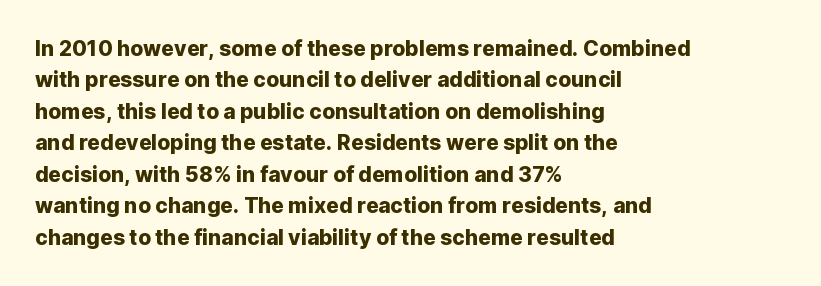
The image shows 21 px text type, upright; set left-aligned, normal line spacing (1.5x), normal letter spacing, not underlined.
